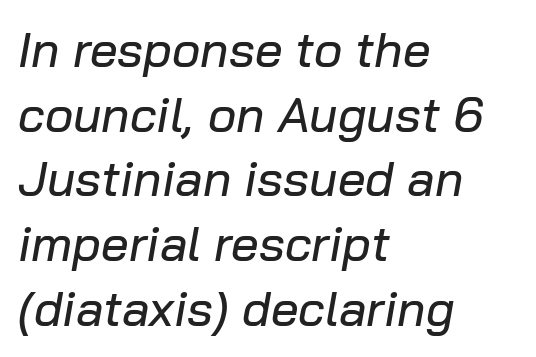
Q: Is the text italic (slanted)? A: Yes, it leans right by about 10 degrees.
Q: Is the text underlined? A: No.
Q: How is the paragraph aligned? A: Left-aligned.
Q: Is the spacing between letters normal or unusually wide? A: Normal.
Q: Is the spacing between lines tight, normal or loose? A: Normal.
Q: Width (condensed, normal, or wide)? A: Normal.
Q: Stroke contrast? A: Low.
Q: x-height? A: Medium.
Q: Monospaced? A: No.
